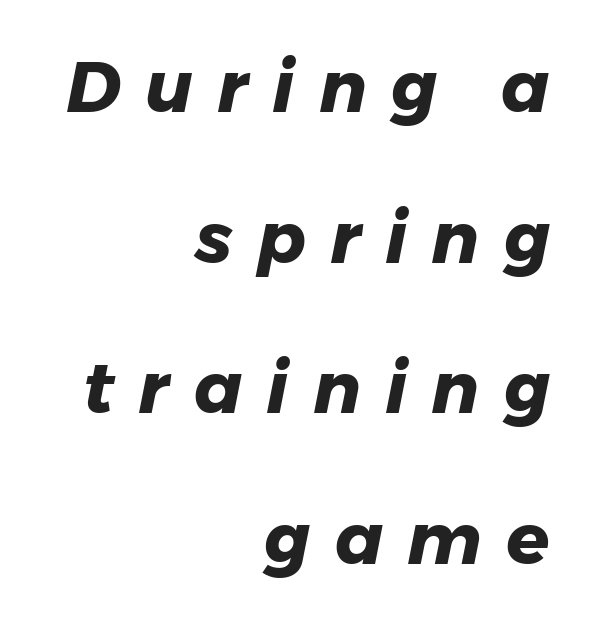
{"italic": "yes", "lean": "right", "slant_degrees": 11, "bold": "yes", "weight": "heavy", "width": "normal", "stroke_contrast": "low", "x_height": "medium", "monospaced": "no", "underline": "no", "align": "right", "line_spacing": "loose", "line_spacing_ratio": 2.12, "letter_spacing": "wide", "letter_spacing_em": 0.34, "glyph_px": 71}
